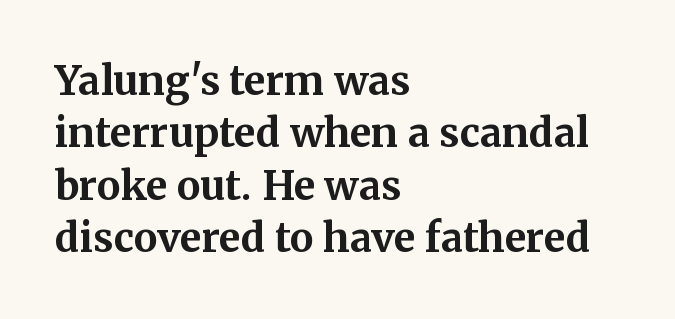
The image shows 40 px bold serif type, upright; set left-aligned, normal line spacing (1.31x), normal letter spacing, not underlined; medium stroke contrast and a medium x-height.
